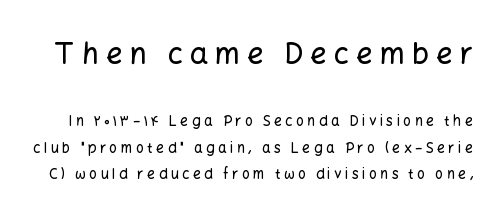
{"serif": "no", "italic": "no", "width": "normal", "stroke_contrast": "low", "x_height": "medium", "monospaced": "no", "underline": "no", "line_spacing": "loose", "line_spacing_ratio": 1.9, "letter_spacing": "wide", "letter_spacing_em": 0.24, "larger_block": "first", "size_ratio": 2.07, "glyph_px": 29}
